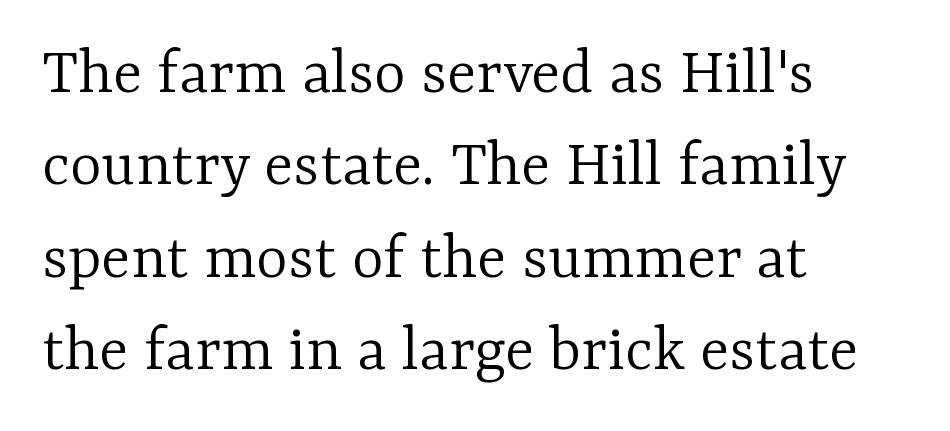
Q: Is the text bold? A: No.
Q: Is the text italic (slanted)? A: No, it is upright.
Q: Is the typeface a serif or a sans-serif typeface? A: Serif.
Q: Is the text underlined? A: No.
Q: How is the paragraph aligned? A: Left-aligned.
Q: Is the spacing between letters normal or unusually wide? A: Normal.
Q: Is the spacing between lines tight, normal or loose? A: Normal.
Q: Width (condensed, normal, or wide)? A: Normal.
Q: Stroke contrast? A: Low.
Q: x-height? A: Medium.
Q: Monospaced? A: No.
